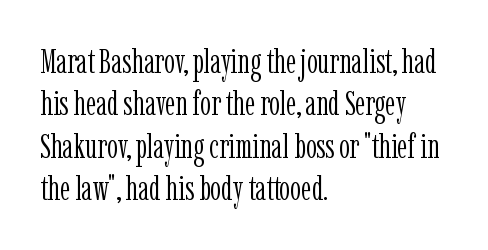
The image shows 34 px light, condensed serif type, upright; set left-aligned, normal line spacing (1.25x), normal letter spacing, not underlined; low stroke contrast and a medium x-height.
